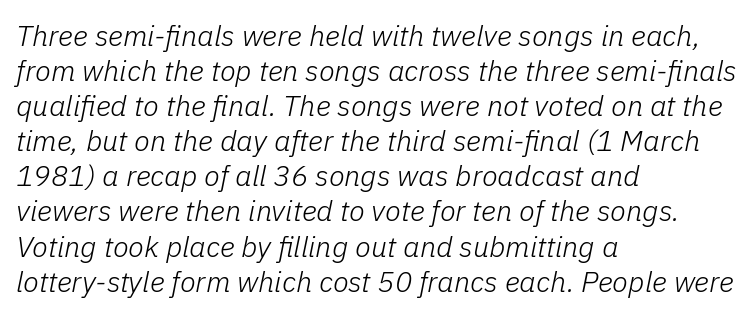
The image shows 29 px light type, italic (leaning right); set left-aligned, line spacing 1.21x, normal letter spacing, not underlined; low stroke contrast and a medium x-height.
